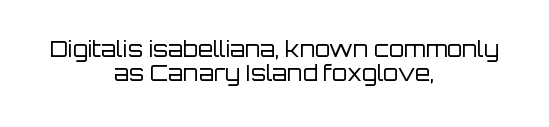
{"italic": "no", "bold": "no", "underline": "no", "align": "center", "line_spacing": "tight", "line_spacing_ratio": 1.07, "letter_spacing": "normal", "letter_spacing_em": 0.0, "glyph_px": 22}
